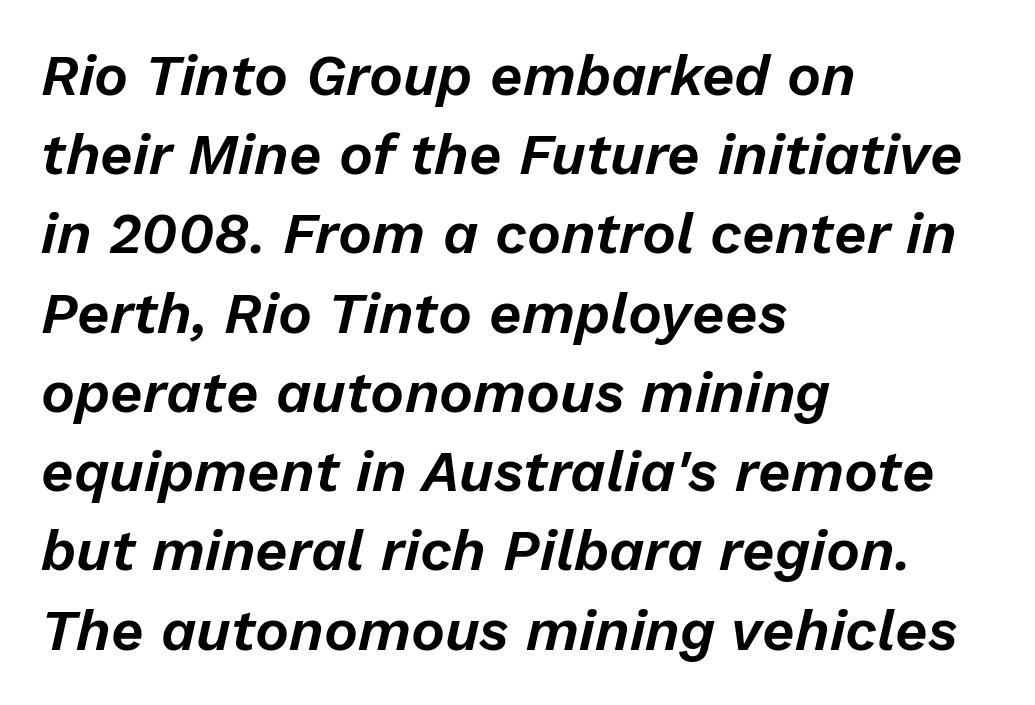
The typography opts for an oblique posture over an upright one. Only glyphs here, with clear space below each row. Reading down the column, the eye jumps a familiar distance to each next line. In terms of letterspacing, this is plain default setting.
